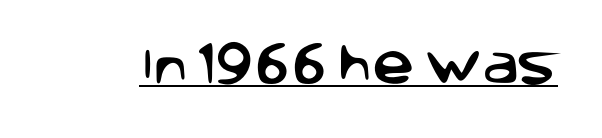
The string is rendered with underlining switched on. Every stem runs plumb, perpendicular to the baseline. Default kerning and tracking; the words read as compact shapes. Typographically, this falls in the sans-serif category.
